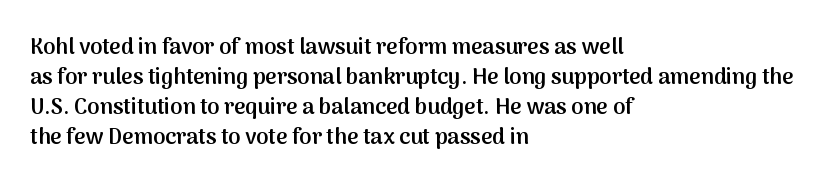
Q: Is the text bold? A: Semi-bold.
Q: Is the text italic (slanted)? A: No, it is upright.
Q: Is the text underlined? A: No.
Q: How is the paragraph aligned? A: Left-aligned.
Q: Is the spacing between letters normal or unusually wide? A: Normal.
Q: Is the spacing between lines tight, normal or loose? A: Normal.
